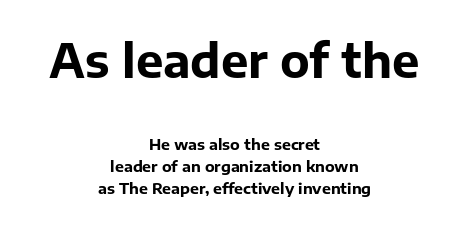
The image shows 46 px bold sans-serif type, upright; set centered, normal line spacing (1.46x), normal letter spacing, not underlined; the first (top) block is 3.07x larger; low stroke contrast and a medium x-height.
